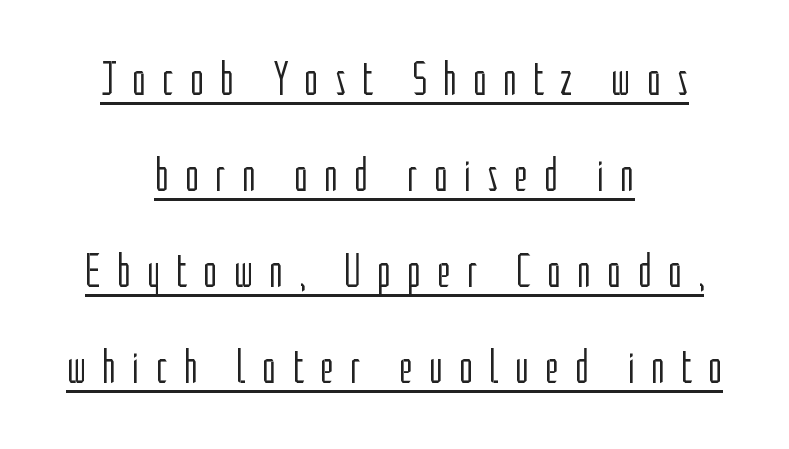
Q: Is the text bold? A: No.
Q: Is the text italic (slanted)? A: No, it is upright.
Q: Is the typeface a serif or a sans-serif typeface? A: Sans-serif.
Q: Is the text underlined? A: Yes.
Q: How is the paragraph aligned? A: Centered.
Q: Is the spacing between letters normal or unusually wide? A: Unusually wide.
Q: Is the spacing between lines tight, normal or loose? A: Loose.
Q: Width (condensed, normal, or wide)? A: Condensed.
Q: Stroke contrast? A: Low.
Q: x-height? A: Medium.
Q: Monospaced? A: No.
